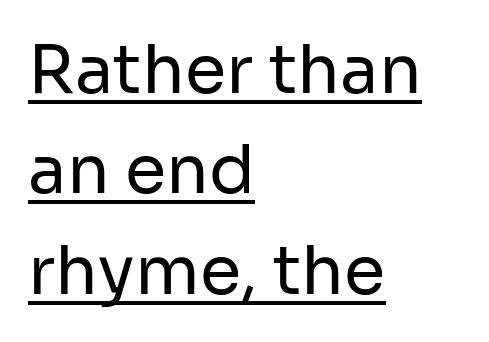
The image shows 67 px regular-weight sans-serif type, upright; set left-aligned, normal line spacing (1.5x), normal letter spacing, underlined; low stroke contrast and a medium x-height.
